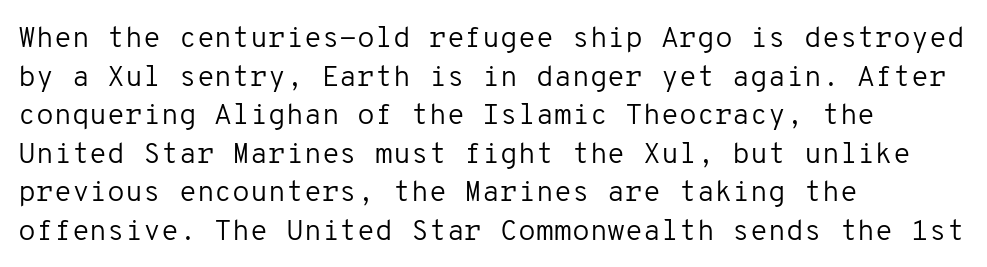
Does the copy run flush right? No — it runs flush left. Bare-footed words on every line. The letters look calm and open, with moderate or lighter stems. The lettering stays uniformly vertical, giving the passage a roman look. This rendering leaves character spacing at its baseline value.
